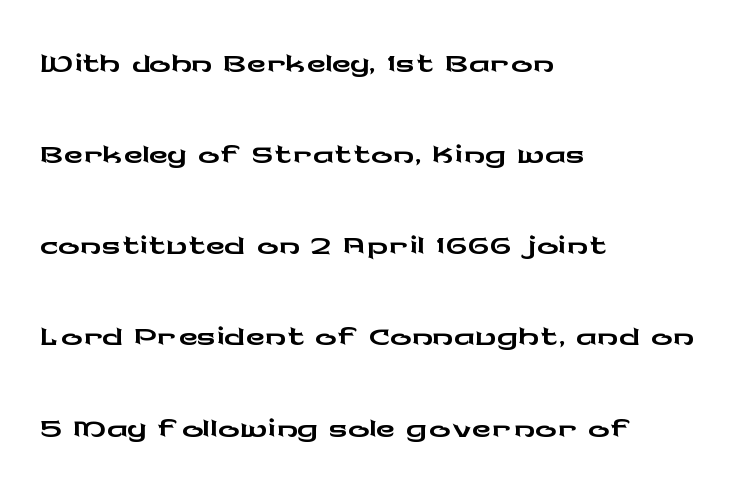
The image shows 53 px wide sans-serif type, upright; set left-aligned, line spacing 1.72x, normal letter spacing, not underlined; low stroke contrast and a medium x-height.
